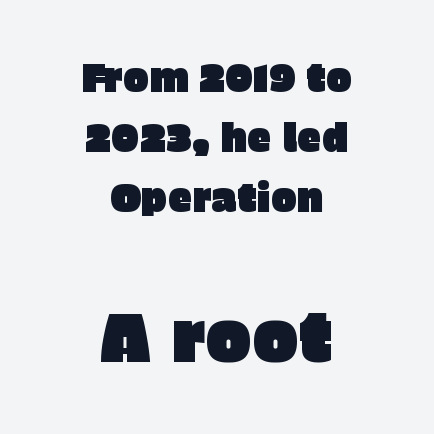
Q: Is the text italic (slanted)? A: No, it is upright.
Q: Is the typeface a serif or a sans-serif typeface? A: Sans-serif.
Q: Is the text underlined? A: No.
Q: How is the paragraph aligned? A: Centered.
Q: Is the spacing between letters normal or unusually wide? A: Normal.
Q: Is the spacing between lines tight, normal or loose? A: Normal.
Q: Which block of text is set in a larger size, the first (top) or the second (bottom)? A: The second (bottom) one.
Q: Width (condensed, normal, or wide)? A: Normal.
Q: Stroke contrast? A: Low.
Q: x-height? A: Large.
Q: Monospaced? A: No.
